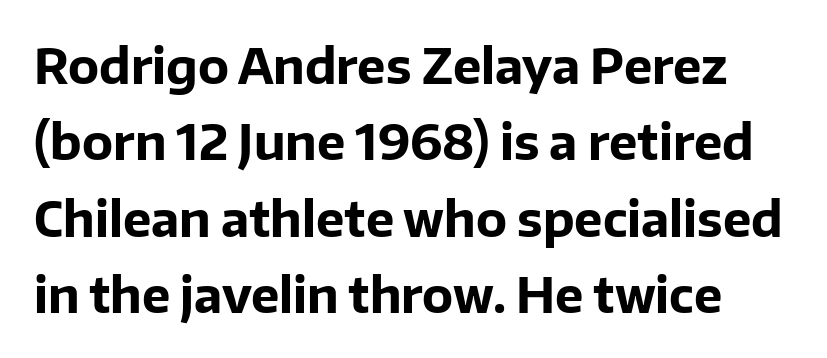
{"serif": "no", "italic": "no", "bold": "yes", "weight": "bold", "width": "normal", "stroke_contrast": "low", "x_height": "medium", "monospaced": "no", "underline": "no", "line_spacing": "normal", "line_spacing_ratio": 1.59, "letter_spacing": "normal", "letter_spacing_em": 0.0, "glyph_px": 48}
